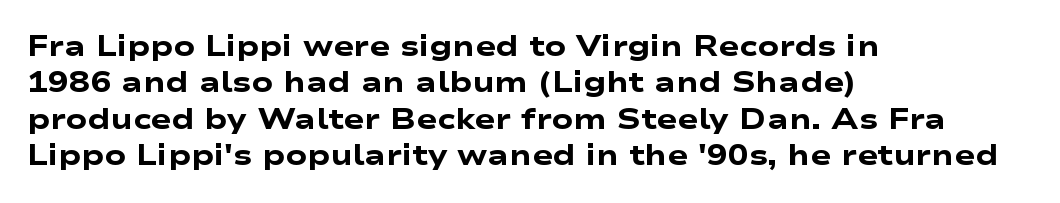
{"serif": "no", "bold": "yes", "weight": "heavy", "width": "wide", "stroke_contrast": "low", "x_height": "medium", "monospaced": "no", "underline": "no", "align": "left", "line_spacing": "normal", "line_spacing_ratio": 1.3, "letter_spacing": "normal", "letter_spacing_em": 0.0, "glyph_px": 28}
